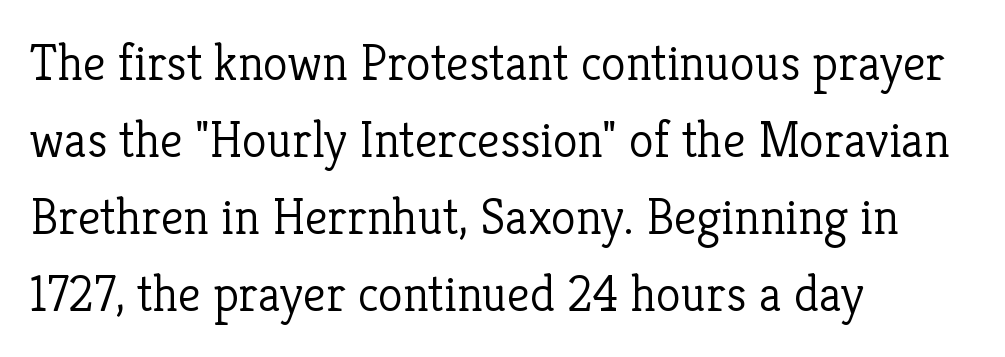
{"serif": "yes", "italic": "no", "bold": "no", "weight": "light", "width": "normal", "stroke_contrast": "low", "x_height": "medium", "monospaced": "no", "underline": "no", "align": "left", "line_spacing": "normal", "line_spacing_ratio": 1.51, "letter_spacing": "normal", "letter_spacing_em": 0.0, "glyph_px": 51}
